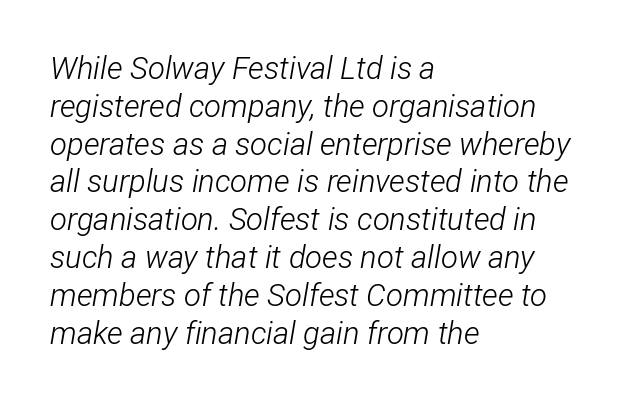
Spacing verdict: proportional, widths tailored to each character. The typesetter chose a ragged-right arrangement here. The baseline area is clear. These lines keep a tight, regular rhythm from letter to letter. The typeface has the unassuming heft of standard copy or less.
